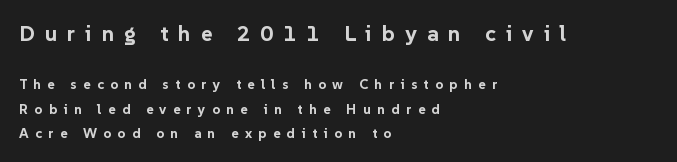
{"italic": "no", "bold": "yes", "underline": "no", "align": "left", "line_spacing_ratio": 1.75, "letter_spacing": "wide", "letter_spacing_em": 0.45, "larger_block": "first", "size_ratio": 1.57, "glyph_px": 22}
